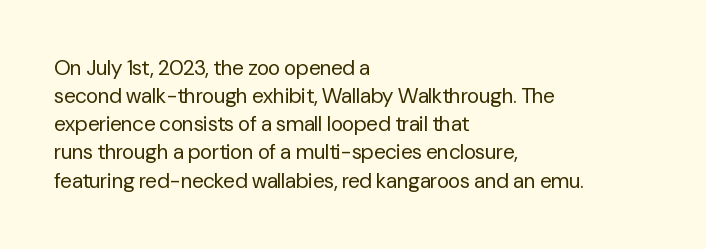
Q: Is the text bold? A: No.
Q: Is the text italic (slanted)? A: No, it is upright.
Q: Is the text underlined? A: No.
Q: How is the paragraph aligned? A: Left-aligned.
Q: Is the spacing between letters normal or unusually wide? A: Normal.
Q: Is the spacing between lines tight, normal or loose? A: Normal.
